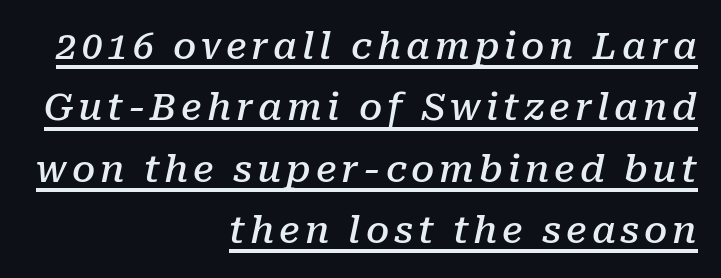
{"serif": "yes", "italic": "yes", "lean": "right", "slant_degrees": 10, "bold": "semi", "weight": "semibold", "width": "normal", "stroke_contrast": "low", "x_height": "medium", "monospaced": "no", "underline": "yes", "align": "right", "line_spacing": "normal", "line_spacing_ratio": 1.66, "glyph_px": 37}
